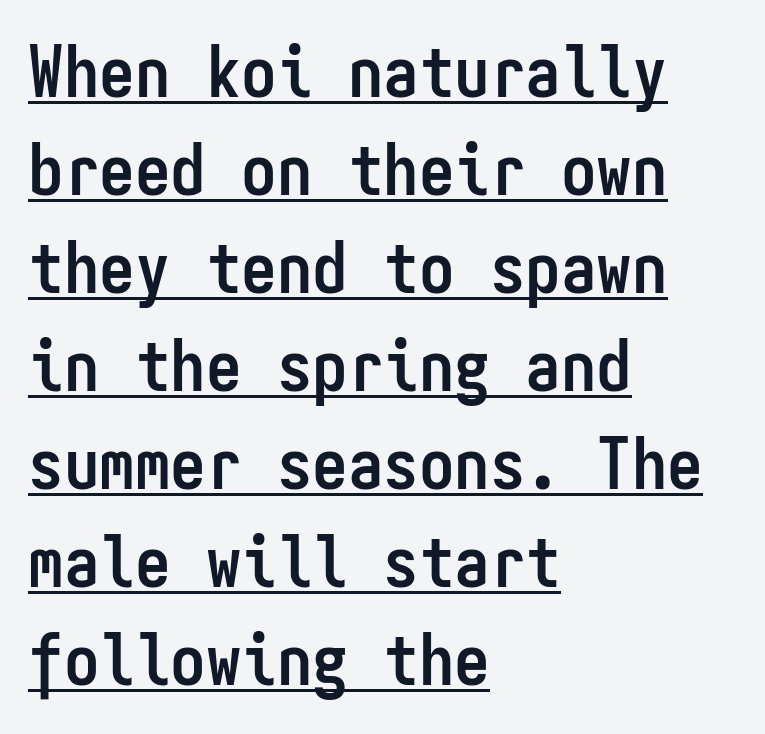
The image shows 71 px semibold, condensed sans-serif type, upright, monospaced; set left-aligned, normal line spacing (1.38x), normal letter spacing, underlined; low stroke contrast and a medium x-height.
